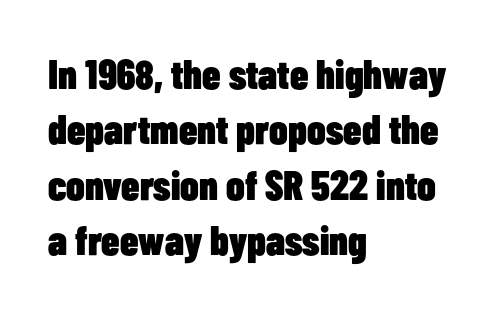
Q: Is the text bold? A: Yes.
Q: Is the text italic (slanted)? A: No, it is upright.
Q: Is the typeface a serif or a sans-serif typeface? A: Sans-serif.
Q: Is the text underlined? A: No.
Q: How is the paragraph aligned? A: Left-aligned.
Q: Is the spacing between letters normal or unusually wide? A: Normal.
Q: Is the spacing between lines tight, normal or loose? A: Normal.
Q: Width (condensed, normal, or wide)? A: Condensed.
Q: Stroke contrast? A: Low.
Q: x-height? A: Medium.
Q: Monospaced? A: No.
